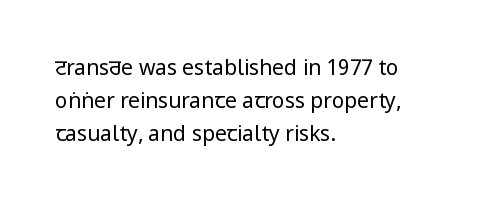
No italicization has been applied; the sample stays upright. This rendering features lettering with no underline. Summary of weight: not heavy and not bold. The typesetter chose a ragged-right arrangement here. The vertical gap from one line to the next is medium.
